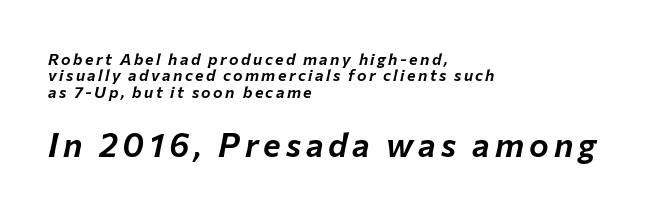
Q: Is the text italic (slanted)? A: Yes, it leans right by about 12 degrees.
Q: Is the text underlined? A: No.
Q: How is the paragraph aligned? A: Left-aligned.
Q: Is the spacing between lines tight, normal or loose? A: Tight.
Q: Which block of text is set in a larger size, the first (top) or the second (bottom)? A: The second (bottom) one.
Q: Width (condensed, normal, or wide)? A: Normal.
Q: Stroke contrast? A: Low.
Q: x-height? A: Medium.
Q: Monospaced? A: No.
